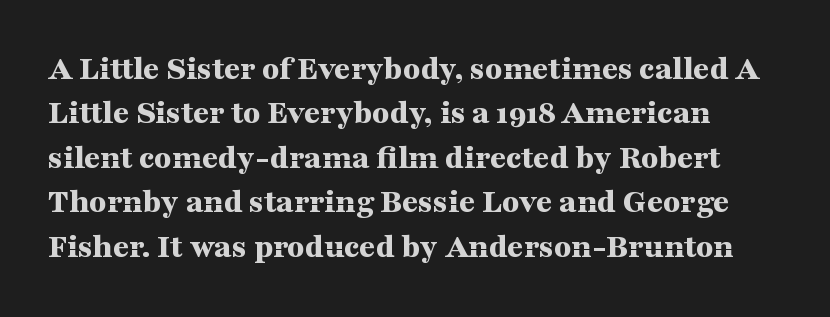
Q: Is the text bold? A: Yes.
Q: Is the text italic (slanted)? A: No, it is upright.
Q: Is the typeface a serif or a sans-serif typeface? A: Serif.
Q: Is the text underlined? A: No.
Q: Is the spacing between letters normal or unusually wide? A: Normal.
Q: Is the spacing between lines tight, normal or loose? A: Normal.
Q: Width (condensed, normal, or wide)? A: Wide.
Q: Stroke contrast? A: Medium.
Q: x-height? A: Medium.
Q: Monospaced? A: No.
